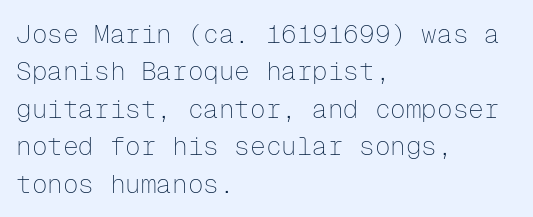
{"italic": "no", "bold": "no", "underline": "no", "align": "left", "line_spacing": "normal", "line_spacing_ratio": 1.44, "letter_spacing": "normal", "letter_spacing_em": 0.0, "glyph_px": 26}
